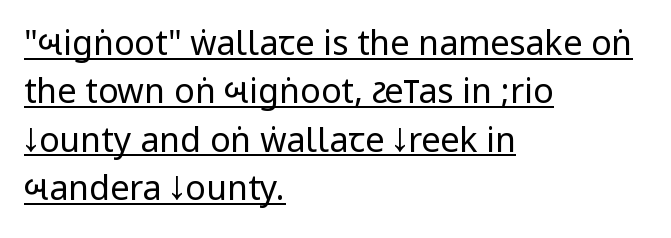
{"serif": "no", "italic": "no", "bold": "no", "weight": "regular", "width": "condensed", "stroke_contrast": "low", "underline": "yes", "align": "left", "line_spacing": "normal", "line_spacing_ratio": 1.42, "letter_spacing": "normal", "letter_spacing_em": 0.0, "glyph_px": 34}
